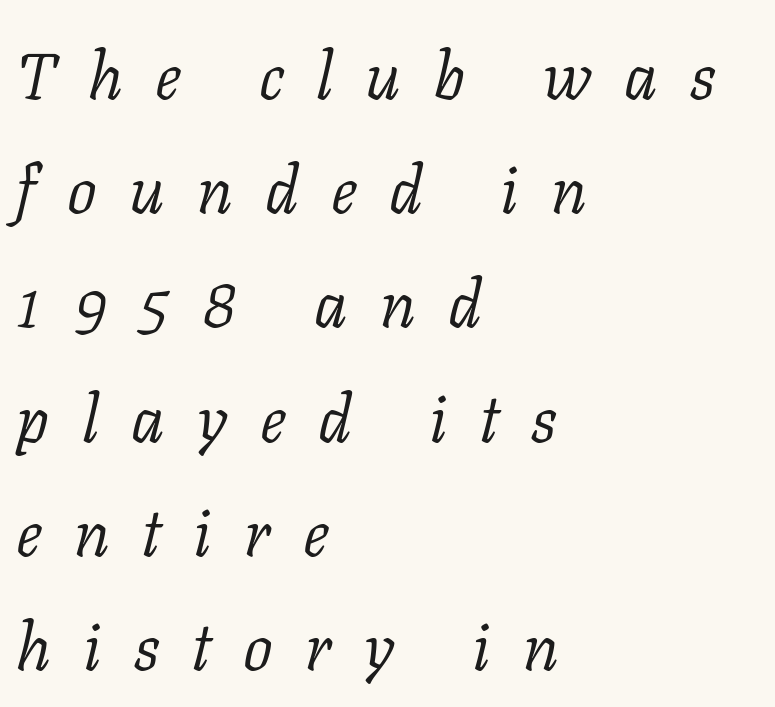
Q: Is the text bold? A: No.
Q: Is the text italic (slanted)? A: Yes, it leans right by about 11 degrees.
Q: Is the typeface a serif or a sans-serif typeface? A: Serif.
Q: Is the text underlined? A: No.
Q: How is the paragraph aligned? A: Left-aligned.
Q: Is the spacing between letters normal or unusually wide? A: Unusually wide.
Q: Width (condensed, normal, or wide)? A: Normal.
Q: Stroke contrast? A: Low.
Q: x-height? A: Medium.
Q: Monospaced? A: No.
